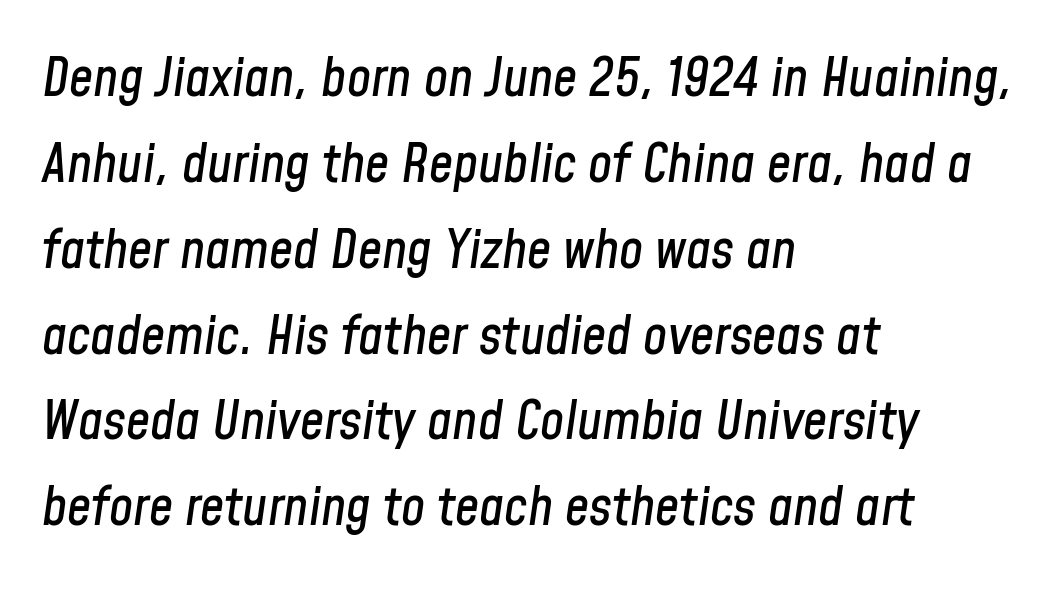
The image shows 54 px condensed type, italic (leaning right); set left-aligned, normal line spacing (1.59x), normal letter spacing, not underlined; low stroke contrast and a medium x-height.
